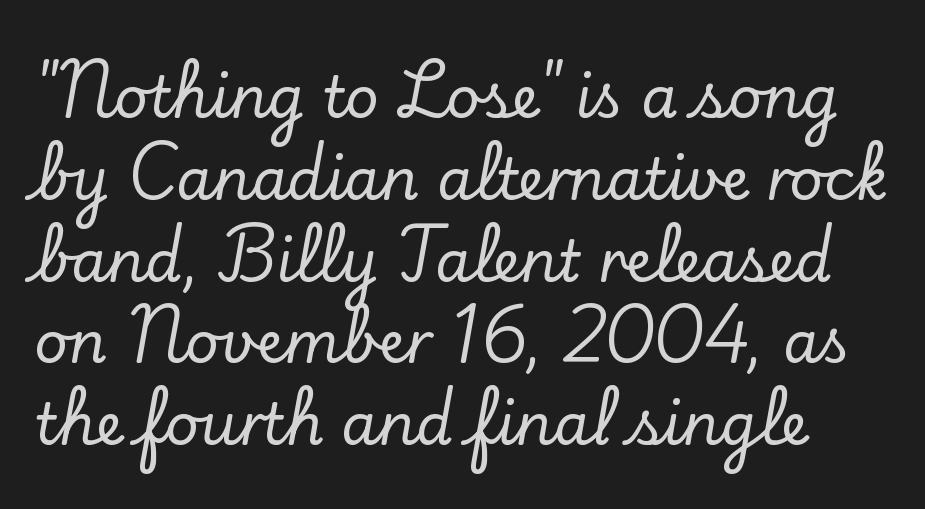
The image shows 58 px serif type; set normal line spacing (1.41x), normal letter spacing, not underlined; low stroke contrast and a small x-height.
